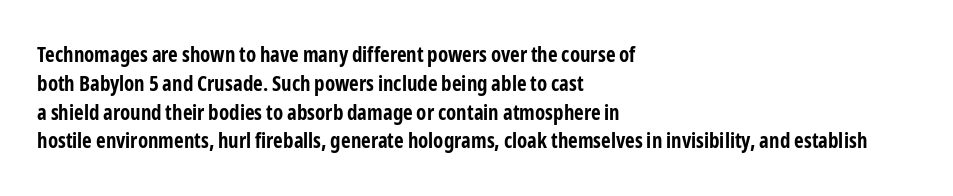
{"italic": "no", "bold": "yes", "underline": "no", "align": "left", "line_spacing": "normal", "line_spacing_ratio": 1.37, "letter_spacing": "normal", "letter_spacing_em": 0.0, "glyph_px": 21}
